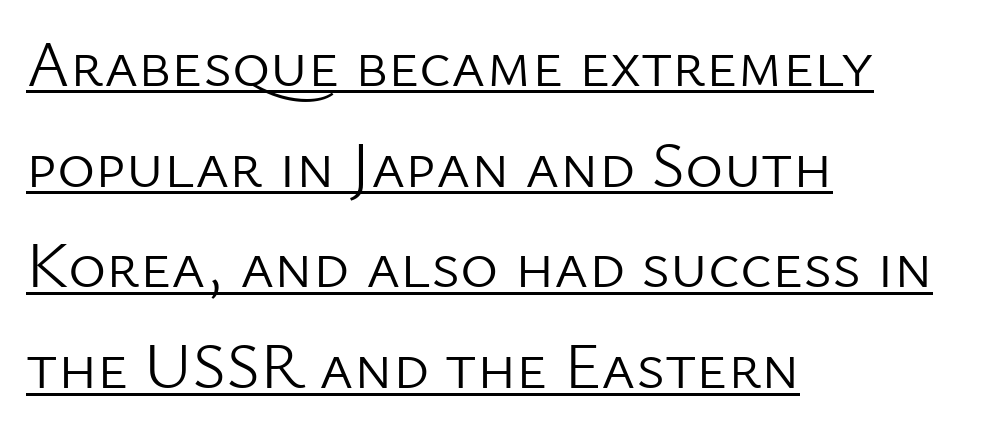
{"serif": "no", "italic": "no", "bold": "no", "weight": "light", "width": "normal", "stroke_contrast": "low", "x_height": "medium", "monospaced": "no", "underline": "yes", "align": "left", "line_spacing": "normal", "line_spacing_ratio": 1.55, "letter_spacing": "normal", "letter_spacing_em": 0.0, "glyph_px": 65}
